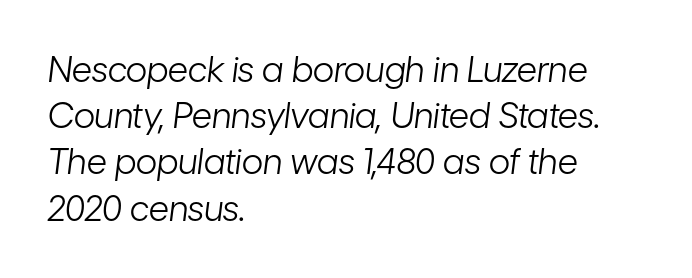
Inter-character spacing is left at the font's built-in metrics. The passage shown leans; its letterforms are oblique. Beneath every word, the page is bare. The paragraph has a hard left edge and a soft right edge. Here the designer chose a conventional face with non-uniform glyph widths. Stems here are at most as thick as an everyday book face.
